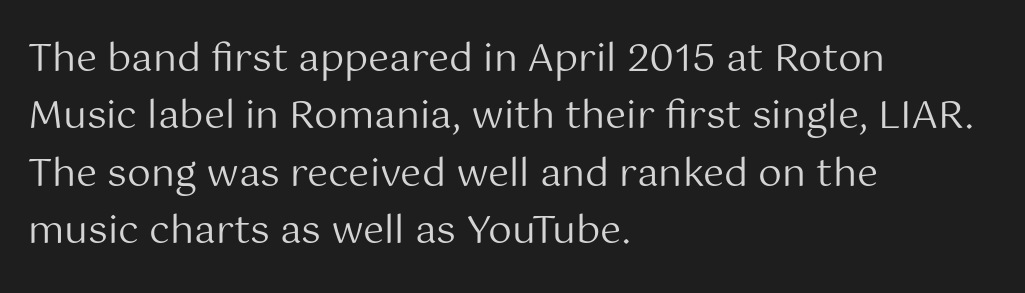
Reading down the column, the eye jumps a familiar distance to each next line. Nope, not italic — everything's standing straight. The space beneath each line is pristine and unruled. The letters sit at their default tracking, neither squeezed nor spread.
